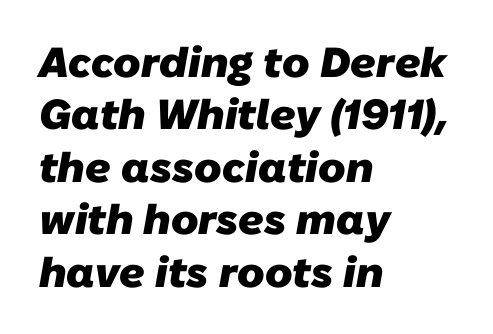
The image shows 42 px heavy sans-serif type; set left-aligned, normal line spacing (1.25x), normal letter spacing, not underlined; low stroke contrast and a medium x-height.
